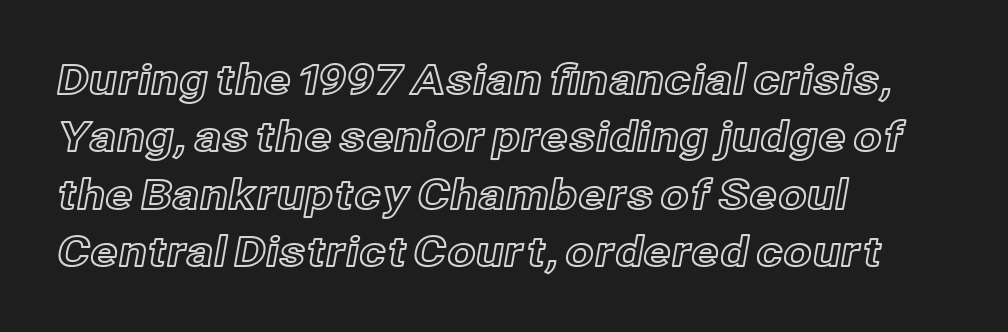
The image shows 41 px text type; set left-aligned, normal line spacing (1.4x), normal letter spacing, not underlined; a medium x-height.
